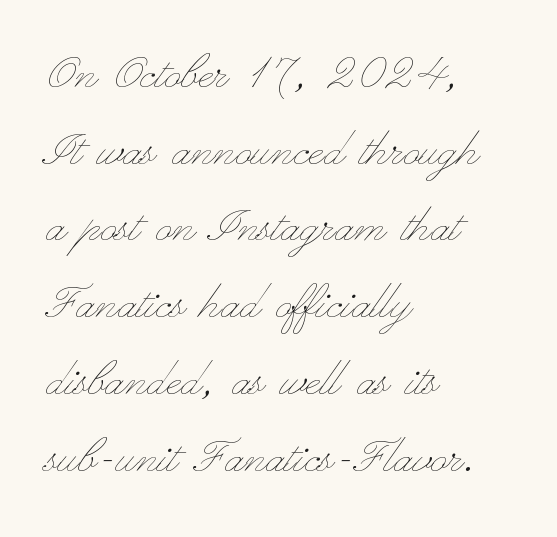
Each line starts at the same left margin while the right side varies. Summary of weight: not heavy and not bold. One glance says typical: line gaps are just what's usual. Here the designer chose a conventional face with non-uniform glyph widths.
